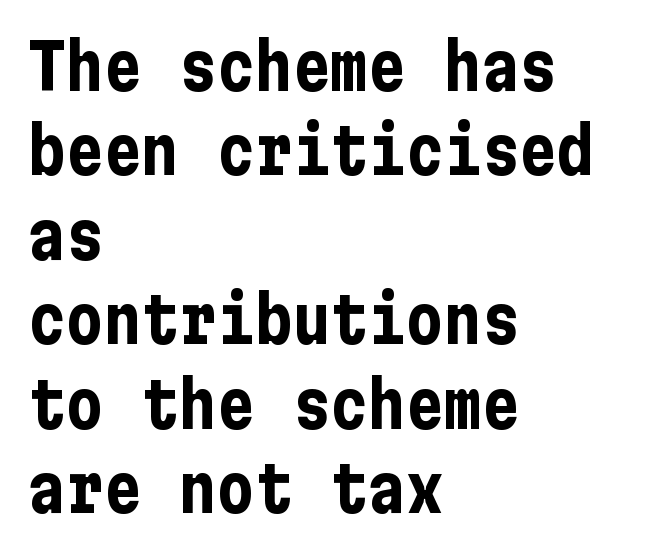
The image shows 63 px bold, condensed sans-serif type, upright; set left-aligned, normal line spacing (1.34x), normal letter spacing, not underlined; low stroke contrast and a medium x-height.
